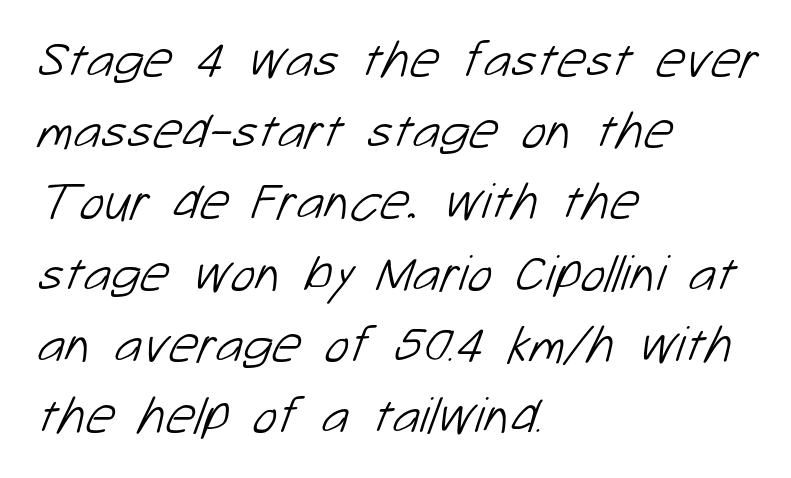
The image shows 52 px light sans-serif type; set left-aligned, normal line spacing (1.37x), normal letter spacing, not underlined; low stroke contrast and a medium x-height.
